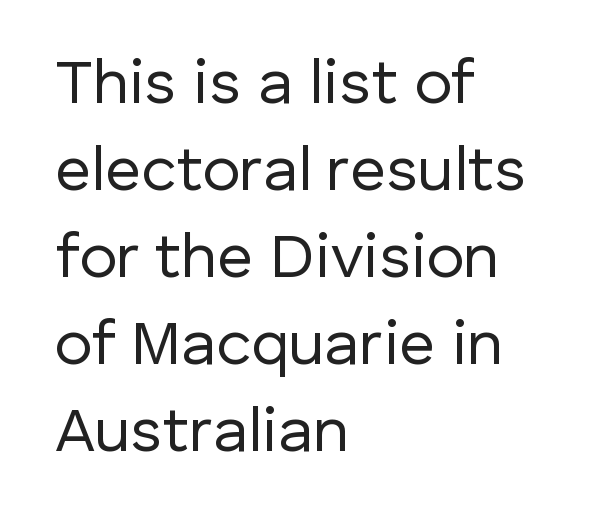
Q: Is the text bold? A: No.
Q: Is the text italic (slanted)? A: No, it is upright.
Q: Is the typeface a serif or a sans-serif typeface? A: Sans-serif.
Q: Is the text underlined? A: No.
Q: How is the paragraph aligned? A: Left-aligned.
Q: Is the spacing between letters normal or unusually wide? A: Normal.
Q: Is the spacing between lines tight, normal or loose? A: Normal.
Q: Width (condensed, normal, or wide)? A: Normal.
Q: Stroke contrast? A: Low.
Q: x-height? A: Medium.
Q: Monospaced? A: No.
